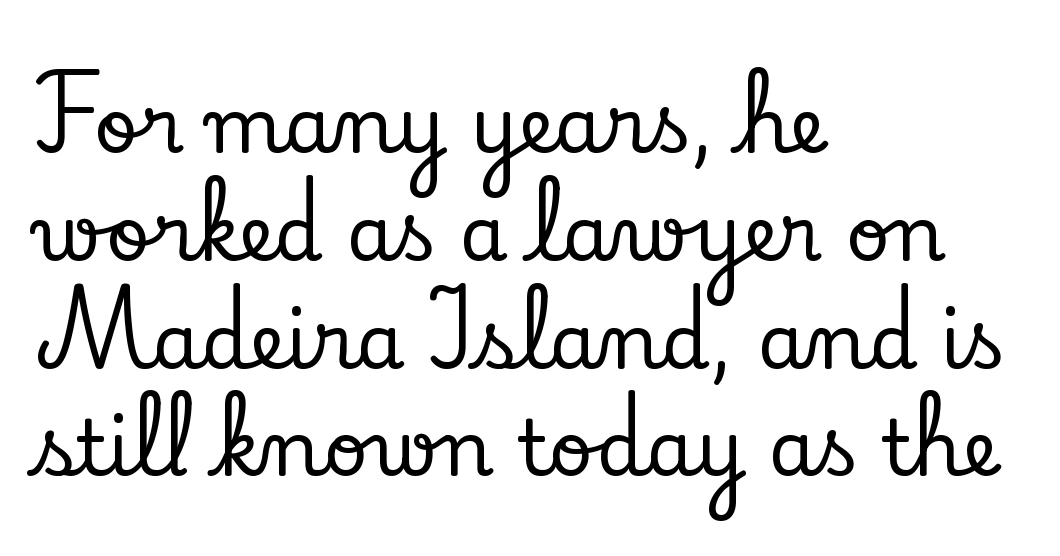
The specimen reads as upright at a glance. Serifs: yes, visible at the terminals of the letterforms. In CSS terms this would be text-align: left. Check under the words: just untouched page.
